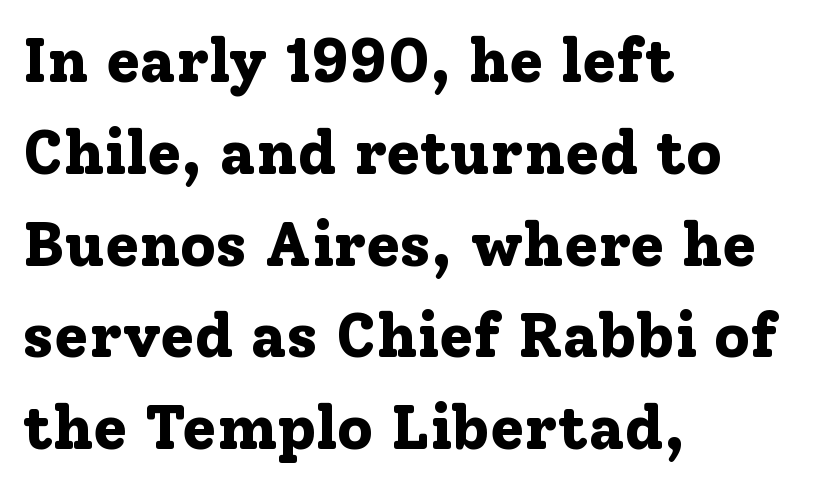
The lines in this sample share a left origin and differ only in where they stop. These words are printed bold, with thick strokes throughout. Character widths vary here, with narrow letters taking less room than wide ones. Nope, not italic — everything's standing straight.
